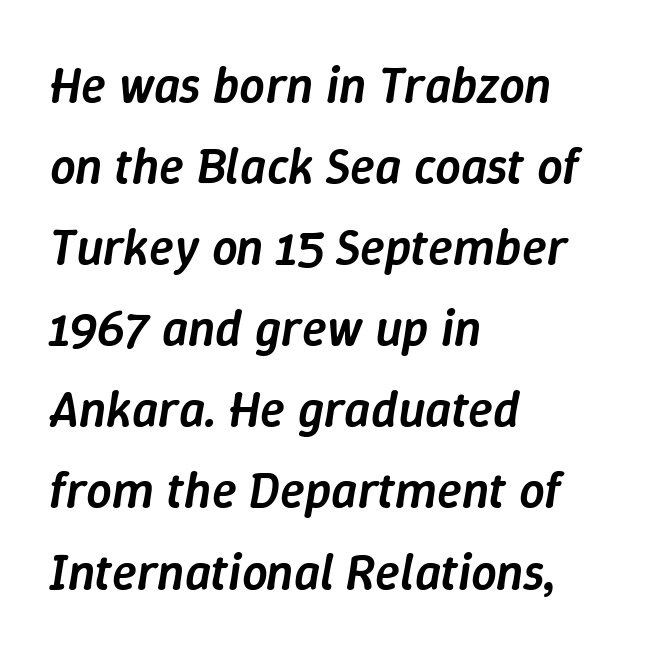
The typography opts for an oblique posture over an upright one. Do the characters align in a grid? No, the font is proportional. Notice how the passage keeps a crisp vertical edge on the left only. Between one letter and the next there's only the usual sliver of space. Is the type bold? Partly — it's a semibold, heavier than regular but not fully bold.
